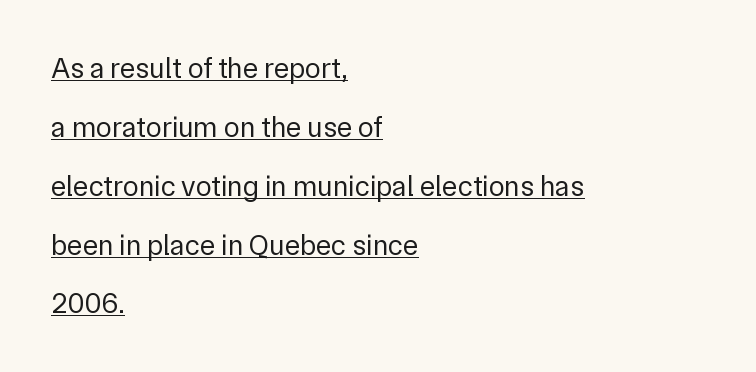
The image shows 29 px regular-weight sans-serif type, upright; set left-aligned, loose line spacing (2.03x), normal letter spacing, underlined; low stroke contrast and a medium x-height.
